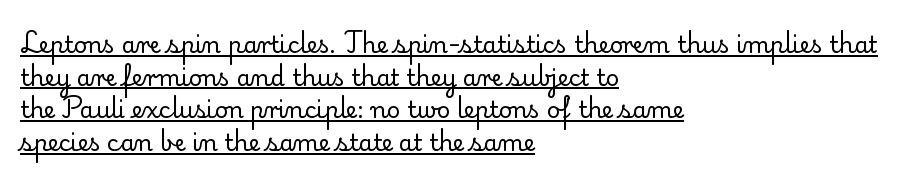
{"italic": "no", "bold": "no", "underline": "yes", "align": "left", "line_spacing": "normal", "line_spacing_ratio": 1.42, "letter_spacing": "normal", "letter_spacing_em": 0.0, "glyph_px": 23}
